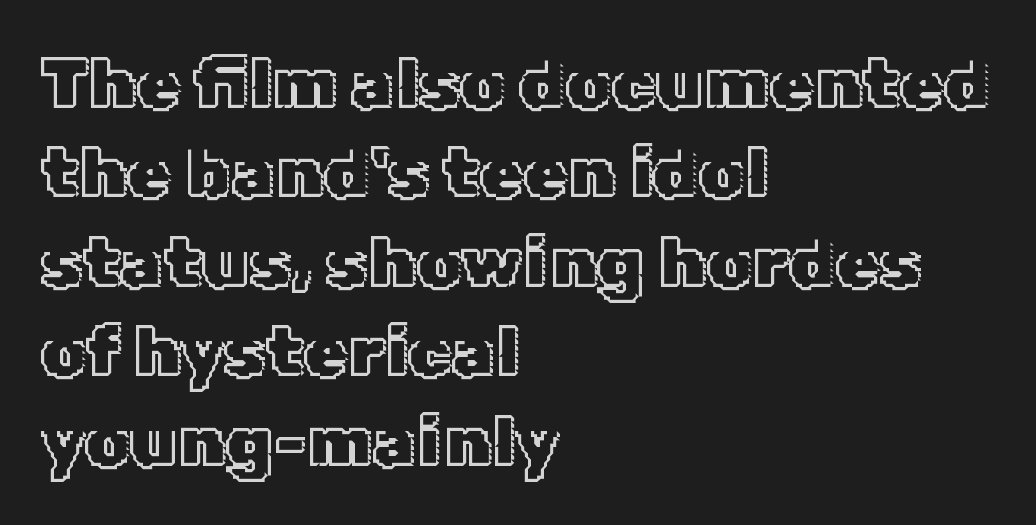
Q: Is the text italic (slanted)? A: No, it is upright.
Q: Is the text underlined? A: No.
Q: How is the paragraph aligned? A: Left-aligned.
Q: Is the spacing between letters normal or unusually wide? A: Normal.
Q: Is the spacing between lines tight, normal or loose? A: Normal.
Q: Width (condensed, normal, or wide)? A: Normal.
Q: x-height? A: Medium.
Q: Monospaced? A: No.
